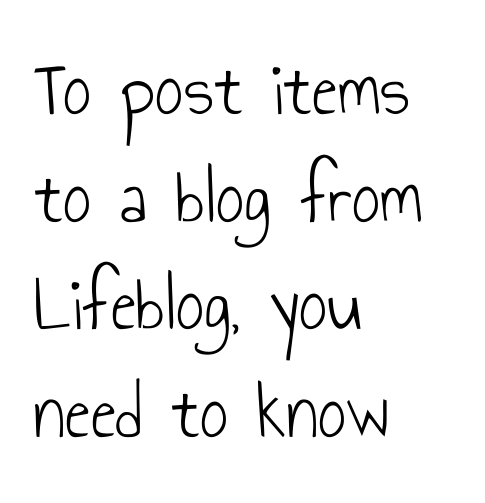
The image shows 78 px light, condensed sans-serif type, upright; set left-aligned, normal line spacing (1.38x), normal letter spacing, not underlined; low stroke contrast and a small x-height.
